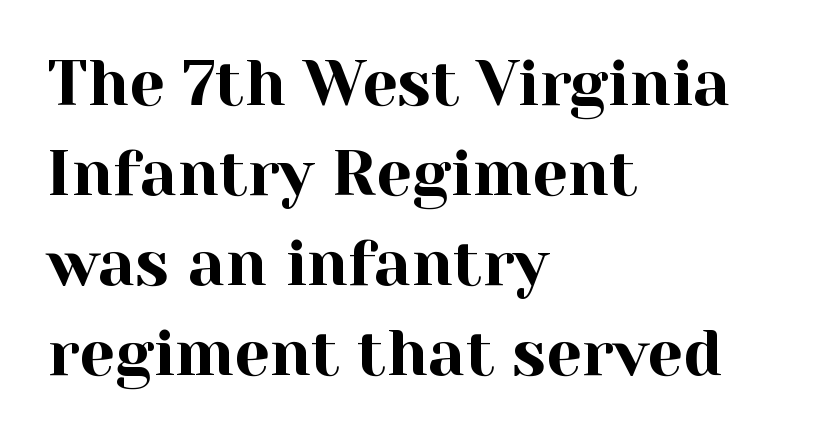
The paragraph has a hard left edge and a soft right edge. The font family rendered here belongs to the serif group. How are the letters spaced? Ordinarily, with no added tracking. Vertical spacing — default. The rendering uses natural spacing where letterforms have individual widths. If you drew a line through each stem, it would be perfectly vertical.
